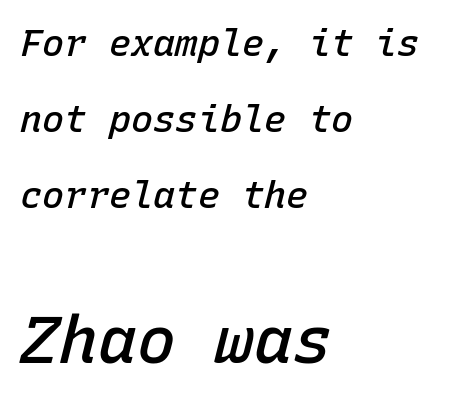
The image shows 65 px semibold type, italic (leaning right), monospaced; set left-aligned, loose line spacing (2.06x), normal letter spacing, not underlined; the second (bottom) block is 1.76x larger; low stroke contrast and a medium x-height.
